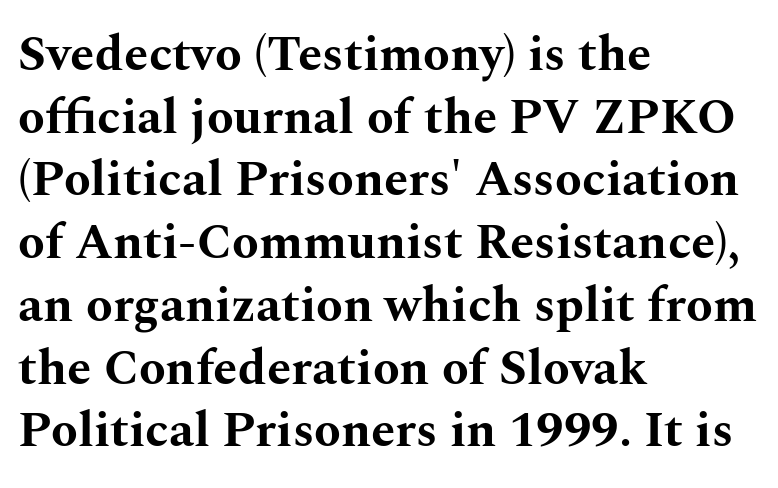
{"serif": "yes", "italic": "no", "bold": "yes", "weight": "bold", "width": "wide", "stroke_contrast": "medium", "x_height": "medium", "monospaced": "no", "underline": "no", "align": "left", "line_spacing": "normal", "line_spacing_ratio": 1.28, "letter_spacing": "normal", "letter_spacing_em": 0.0, "glyph_px": 49}
